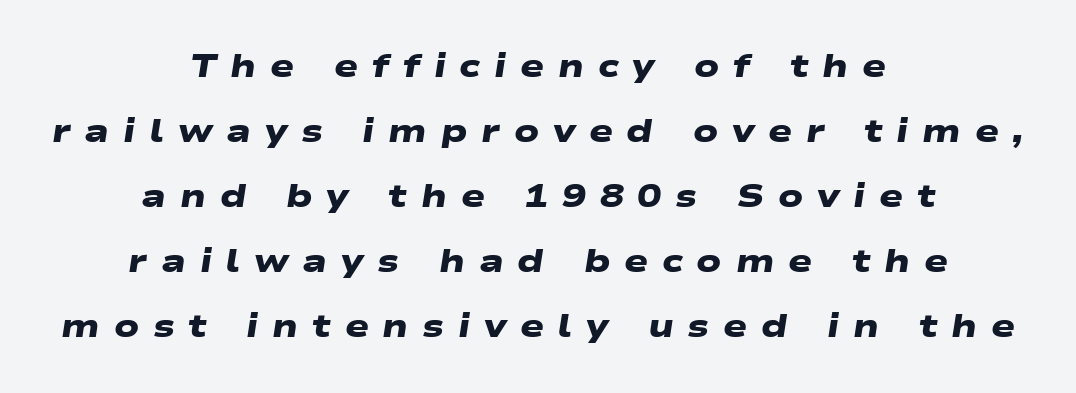
The image shows 32 px heavy, wide sans-serif type; set centered, loose line spacing (2.03x), unusually wide letter spacing (+0.43 em), not underlined; low stroke contrast and a medium x-height.
